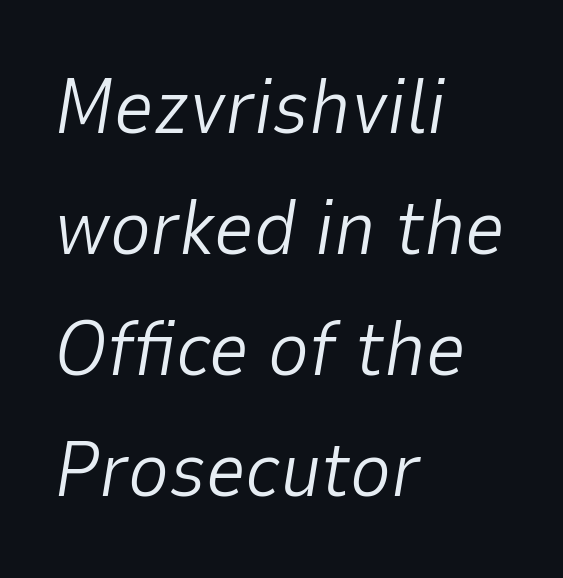
{"italic": "yes", "lean": "right", "slant_degrees": 9, "bold": "no", "weight": "light", "width": "normal", "stroke_contrast": "low", "x_height": "medium", "monospaced": "no", "underline": "no", "align": "left", "line_spacing": "normal", "line_spacing_ratio": 1.55, "letter_spacing": "normal", "letter_spacing_em": 0.0, "glyph_px": 78}
